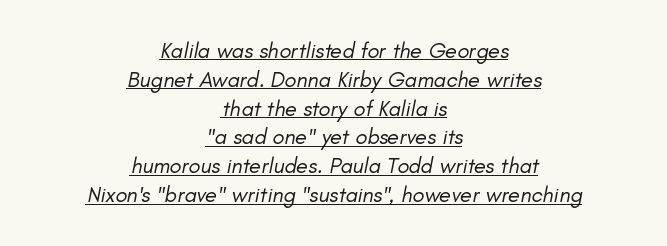
Q: Is the text bold? A: No.
Q: Is the text italic (slanted)? A: Yes, it leans right by about 11 degrees.
Q: Is the text underlined? A: Yes.
Q: How is the paragraph aligned? A: Centered.
Q: Is the spacing between letters normal or unusually wide? A: Normal.
Q: Is the spacing between lines tight, normal or loose? A: Normal.
